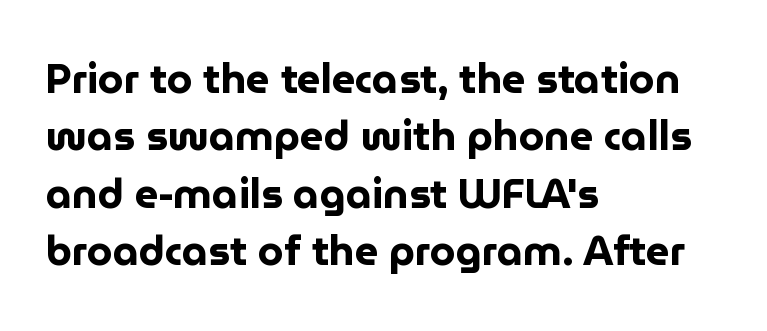
{"serif": "no", "italic": "no", "bold": "yes", "weight": "bold", "width": "normal", "stroke_contrast": "low", "x_height": "medium", "monospaced": "no", "underline": "no", "align": "left", "line_spacing": "normal", "line_spacing_ratio": 1.4, "letter_spacing": "normal", "letter_spacing_em": 0.0, "glyph_px": 41}
